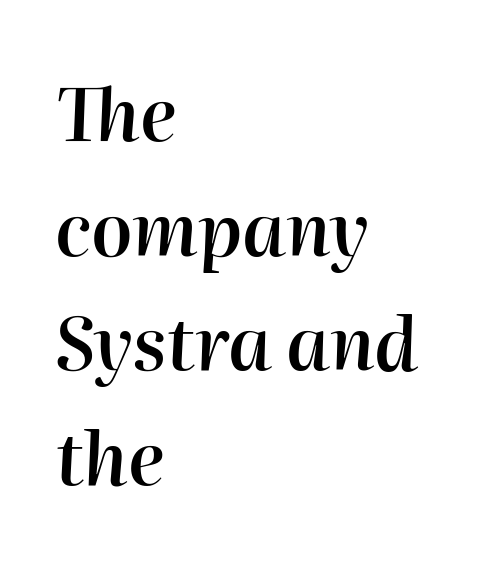
Q: Is the text bold? A: Semi-bold.
Q: Is the text italic (slanted)? A: Yes, it leans right by about 2 degrees.
Q: Is the text underlined? A: No.
Q: How is the paragraph aligned? A: Left-aligned.
Q: Is the spacing between letters normal or unusually wide? A: Normal.
Q: Is the spacing between lines tight, normal or loose? A: Normal.
Q: Width (condensed, normal, or wide)? A: Normal.
Q: Stroke contrast? A: High.
Q: x-height? A: Medium.
Q: Monospaced? A: No.
